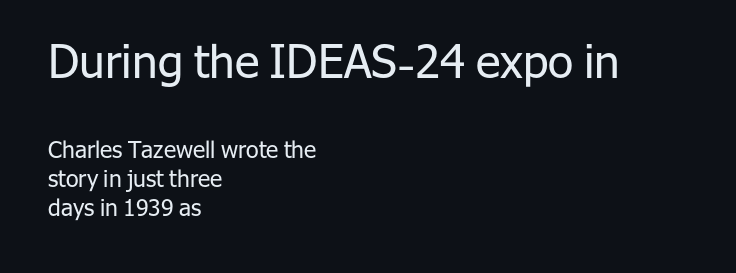
A student would notice the top passage is typeset larger than what follows. Weight: regular or lighter. Style check: upright. Plain, unruled lines of type. In terms of letterspacing, this is plain default setting. The lines sit at an ordinary, default distance from one another.
